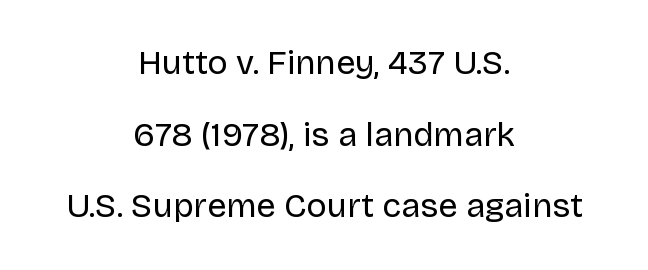
Q: Is the text bold? A: No.
Q: Is the text italic (slanted)? A: No, it is upright.
Q: Is the typeface a serif or a sans-serif typeface? A: Sans-serif.
Q: Is the text underlined? A: No.
Q: How is the paragraph aligned? A: Centered.
Q: Is the spacing between letters normal or unusually wide? A: Normal.
Q: Is the spacing between lines tight, normal or loose? A: Loose.
Q: Width (condensed, normal, or wide)? A: Normal.
Q: Stroke contrast? A: Low.
Q: x-height? A: Large.
Q: Monospaced? A: No.
